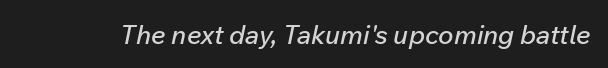
{"italic": "yes", "lean": "right", "slant_degrees": 12, "underline": "no", "letter_spacing": "normal", "letter_spacing_em": 0.0, "glyph_px": 26}
